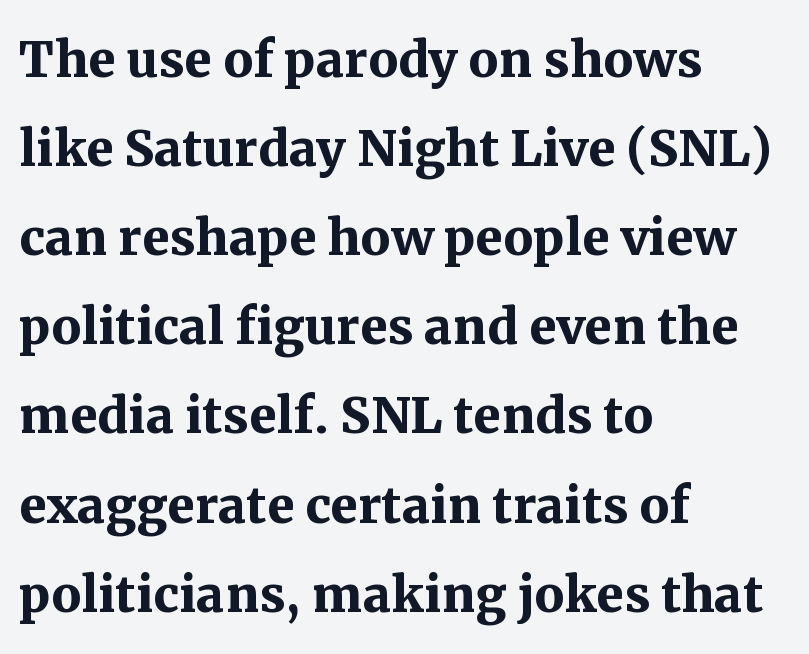
The image shows 67 px semibold serif type, upright; set left-aligned, normal line spacing (1.33x), normal letter spacing, not underlined; medium stroke contrast and a medium x-height.
